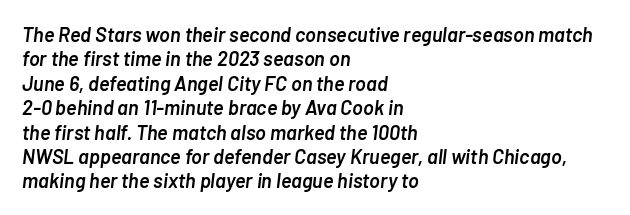
The image shows 20 px text type, italic (leaning right); set left-aligned, line spacing 1.22x, normal letter spacing, not underlined.
